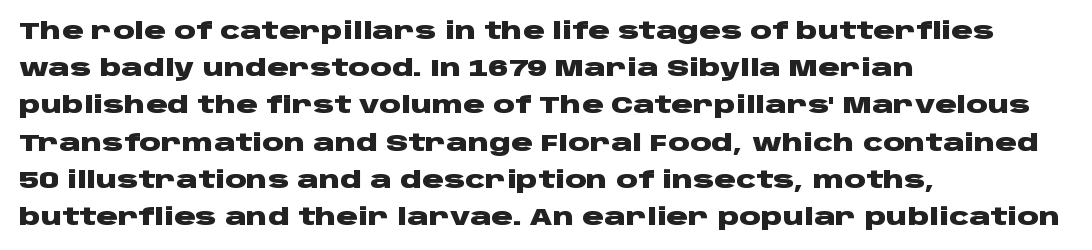
Q: Is the text bold? A: Yes.
Q: Is the text italic (slanted)? A: No, it is upright.
Q: Is the text underlined? A: No.
Q: How is the paragraph aligned? A: Left-aligned.
Q: Is the spacing between letters normal or unusually wide? A: Normal.
Q: Is the spacing between lines tight, normal or loose? A: Normal.
